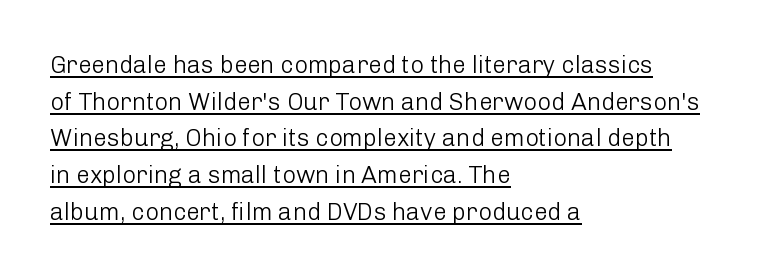
Somebody hit Ctrl+U on this one — the words are underlined. Characters remain perfectly vertical along every line. Reading down the block, your eye returns to a fixed left position each line. The letters sit at their default tracking, neither squeezed nor spread. Summary of vertical rhythm: regular, with standard interline spacing. Stroke mass is kept to a normal reading level or below.
